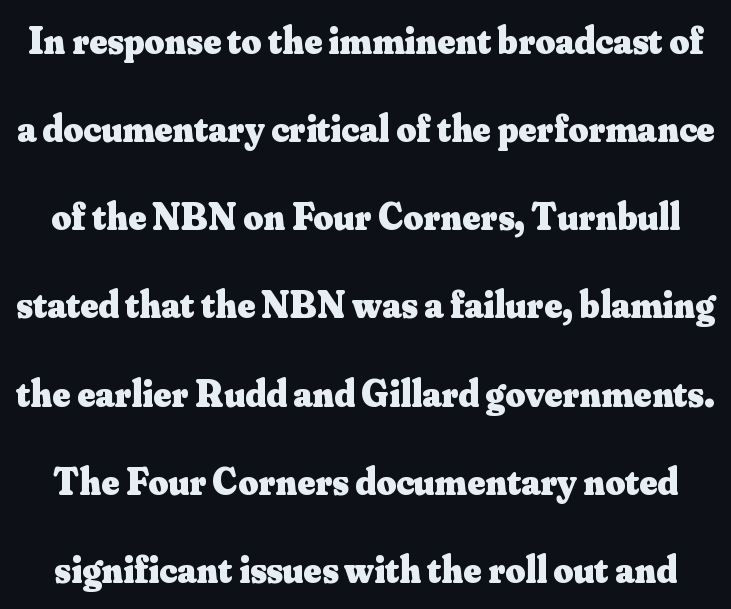
The image shows 38 px heavy serif type, upright; set loose line spacing (2.32x), normal letter spacing, not underlined; medium stroke contrast and a small x-height.
